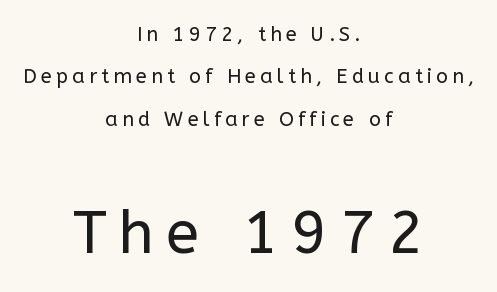
Q: Is the text bold? A: No.
Q: Is the text italic (slanted)? A: No, it is upright.
Q: Is the typeface a serif or a sans-serif typeface? A: Sans-serif.
Q: Is the text underlined? A: No.
Q: How is the paragraph aligned? A: Centered.
Q: Is the spacing between letters normal or unusually wide? A: Unusually wide.
Q: Is the spacing between lines tight, normal or loose? A: Loose.
Q: Which block of text is set in a larger size, the first (top) or the second (bottom)? A: The second (bottom) one.
Q: Width (condensed, normal, or wide)? A: Normal.
Q: Stroke contrast? A: Low.
Q: x-height? A: Medium.
Q: Monospaced? A: No.
